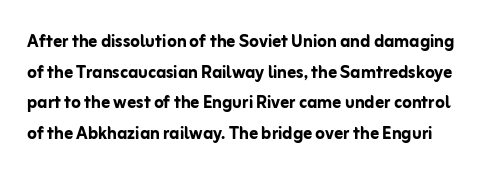
Evenly set lines give the paragraph a standard silhouette. Vertical strokes here are truly vertical. The space directly below the letters is spotless. How heavy is the stroke? Heavy — this is a bold. The rendering keeps characters at their native spacing.
